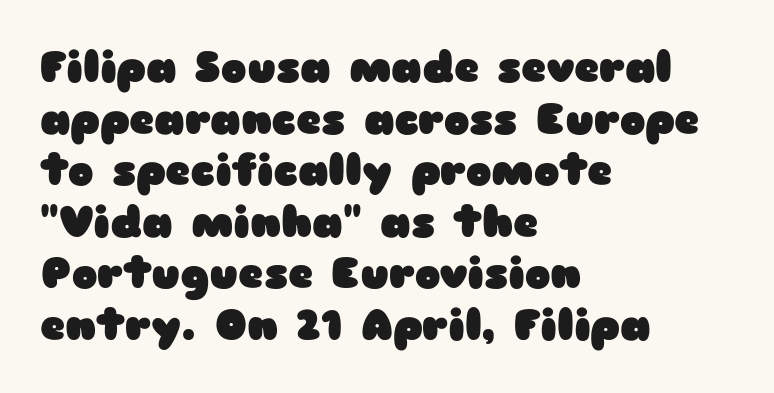
Q: Is the text bold? A: Yes.
Q: Is the text italic (slanted)? A: No, it is upright.
Q: Is the typeface a serif or a sans-serif typeface? A: Sans-serif.
Q: Is the text underlined? A: No.
Q: How is the paragraph aligned? A: Left-aligned.
Q: Is the spacing between letters normal or unusually wide? A: Normal.
Q: Width (condensed, normal, or wide)? A: Wide.
Q: Stroke contrast? A: Low.
Q: x-height? A: Medium.
Q: Monospaced? A: No.
